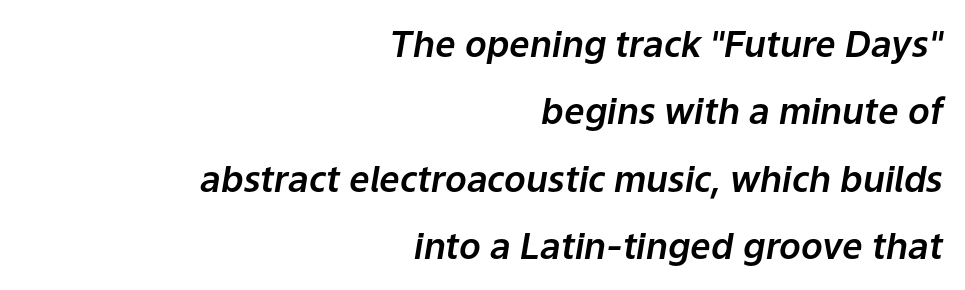
The image shows 36 px text type, italic (leaning right); set right-aligned, line spacing 1.87x, normal letter spacing, not underlined; low stroke contrast and a medium x-height.
